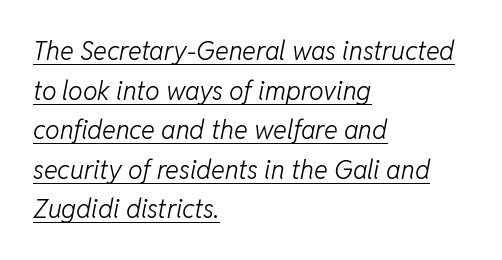
The image shows 26 px text type, italic (leaning right); set left-aligned, normal line spacing (1.52x), normal letter spacing, underlined.
